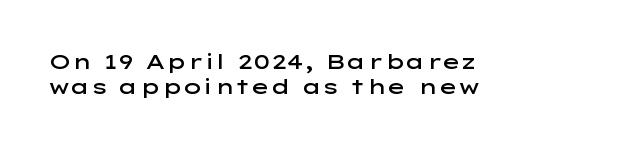
The image shows 21 px text type, upright; set left-aligned, line spacing 1.17x, normal letter spacing, not underlined.
